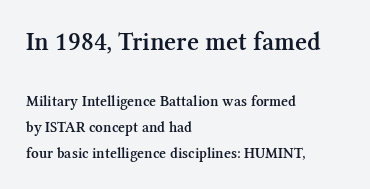
{"italic": "no", "bold": "semi", "underline": "no", "align": "left", "line_spacing_ratio": 1.74, "letter_spacing": "normal", "letter_spacing_em": 0.0, "larger_block": "first", "size_ratio": 1.73, "glyph_px": 26}
